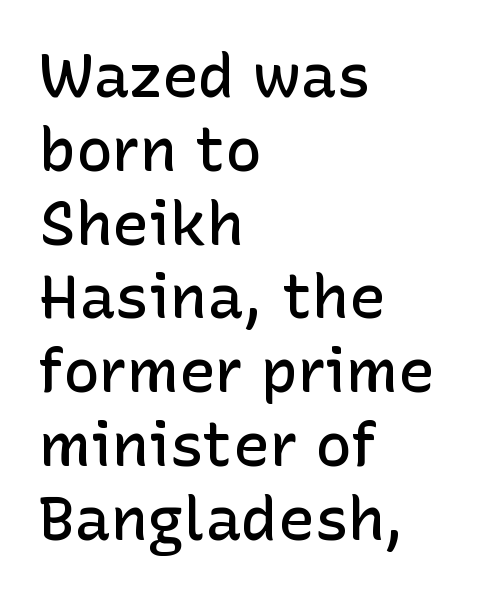
The image shows 61 px semibold sans-serif type, upright; set left-aligned, line spacing 1.21x, normal letter spacing, not underlined; low stroke contrast and a medium x-height.
